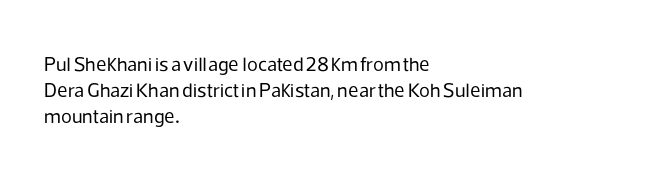
The image shows 20 px text type, upright; set left-aligned, normal line spacing (1.29x), normal letter spacing, not underlined.
